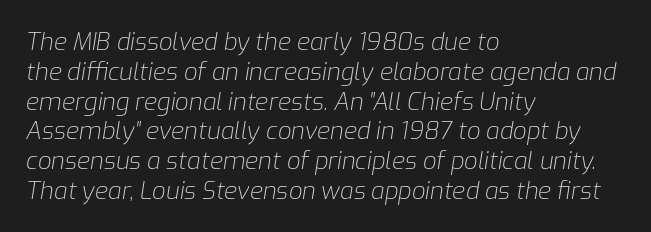
The image shows 24 px text type, italic (leaning right); set left-aligned, line spacing 1.24x, normal letter spacing, not underlined.
